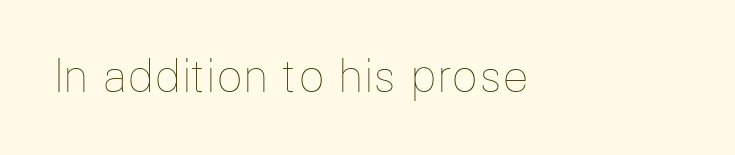
Tracking value appears to be zero — textbook default spacing. This sample has the flowing, uneven cadence of proportional lettering. The font's upright variant was chosen for this text. The area under the type is left untouched.
